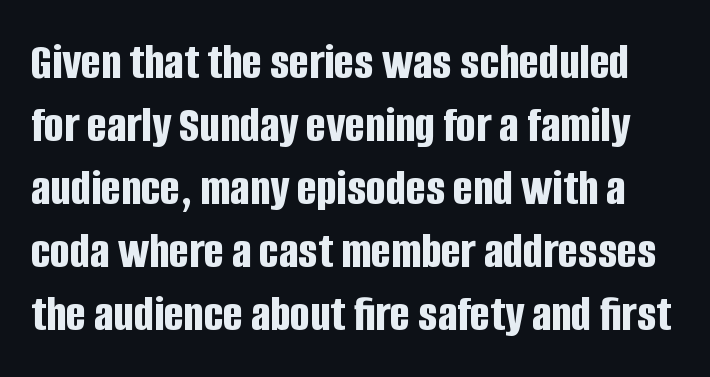
The image shows 52 px bold, condensed sans-serif type, upright; set line spacing 1.21x, normal letter spacing, not underlined; low stroke contrast and a large x-height.
